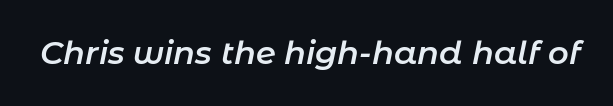
{"italic": "yes", "lean": "right", "slant_degrees": 11, "bold": "semi", "weight": "semibold", "width": "normal", "stroke_contrast": "low", "x_height": "medium", "monospaced": "no", "underline": "no", "letter_spacing": "normal", "letter_spacing_em": 0.0, "glyph_px": 32}
